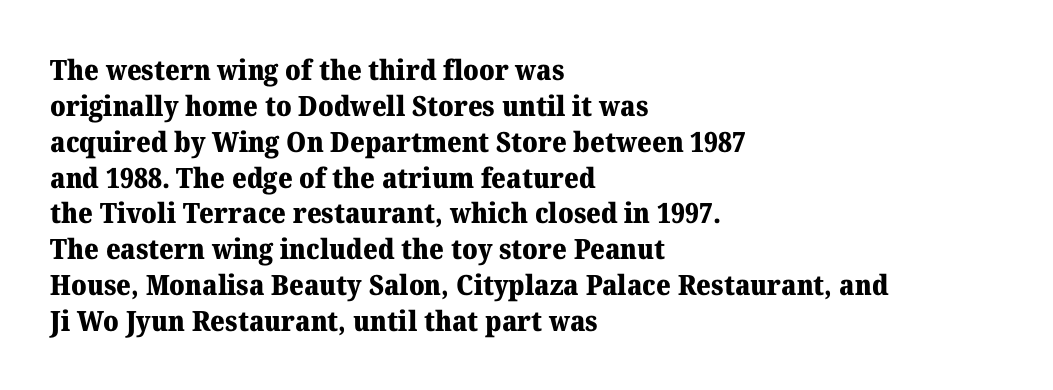
Think of a printed novel: that variable character pitch is what you see here. As a designer I'd log this as weight 700, bold. There is no visible air inserted between adjacent glyphs. Each row of text sits above clean, open space. This sample uses an upright cut, with every glyph sitting square on the baseline. A normal amount of white space separates one row of letters from the next.
